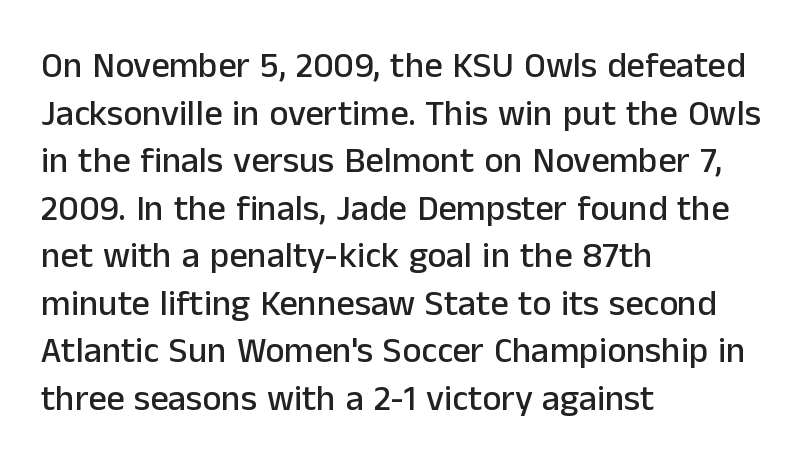
The image shows 36 px sans-serif type, upright; set left-aligned, normal line spacing (1.32x), normal letter spacing, not underlined; low stroke contrast and a medium x-height.
